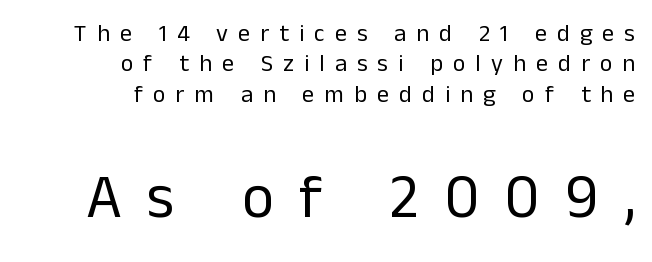
The image shows 61 px regular-weight sans-serif type, upright; set right-aligned, normal line spacing (1.27x), unusually wide letter spacing (+0.42 em), not underlined; the second (bottom) block is 2.54x larger; low stroke contrast and a medium x-height.
